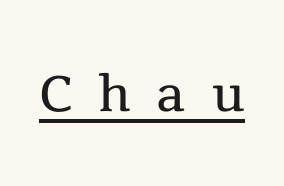
A serif font was chosen for this passage. Tall strokes in this sample are plumb rather than angled. The string is rendered with underlining switched on. Honestly, the letter spacing is so wide it's the main thing you notice. These lines are rendered in a variable-pitch font.
